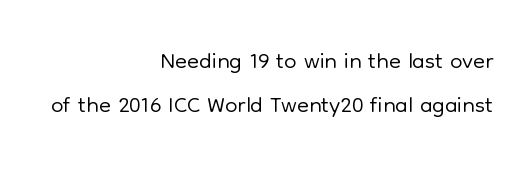
{"serif": "no", "italic": "no", "bold": "no", "weight": "light", "width": "normal", "stroke_contrast": "low", "x_height": "medium", "monospaced": "no", "underline": "no", "align": "right", "line_spacing": "normal", "line_spacing_ratio": 1.26, "letter_spacing": "normal", "letter_spacing_em": 0.0, "glyph_px": 35}
